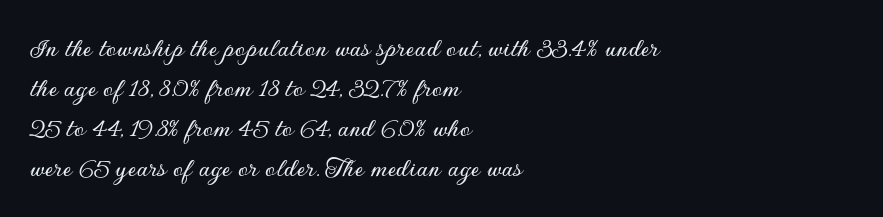
{"serif": "no", "width": "normal", "stroke_contrast": "low", "x_height": "small", "monospaced": "no", "underline": "no", "align": "left", "line_spacing": "normal", "line_spacing_ratio": 1.38, "letter_spacing": "normal", "letter_spacing_em": 0.0, "glyph_px": 29}
